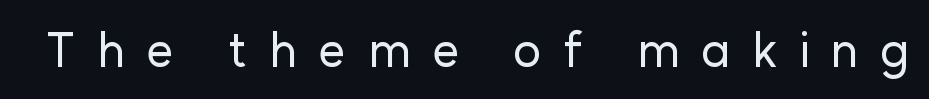
The image shows 48 px sans-serif type, upright; set unusually wide letter spacing (+0.44 em), not underlined; low stroke contrast and a medium x-height.
